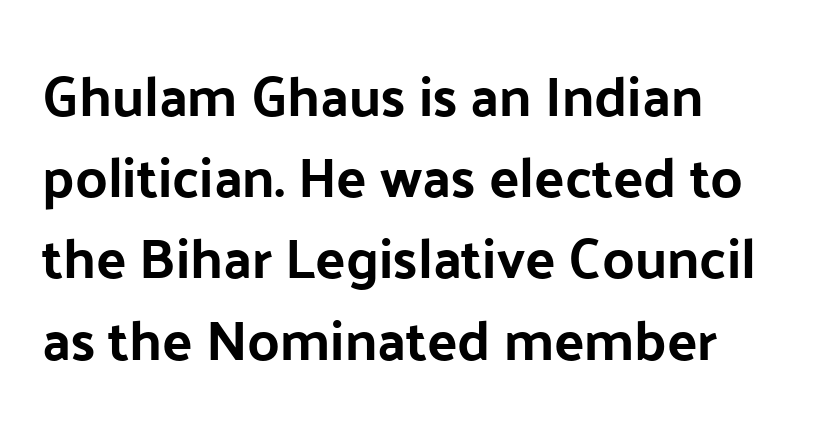
The image shows 56 px bold sans-serif type, upright; set left-aligned, normal line spacing (1.45x), normal letter spacing, not underlined; low stroke contrast and a medium x-height.
